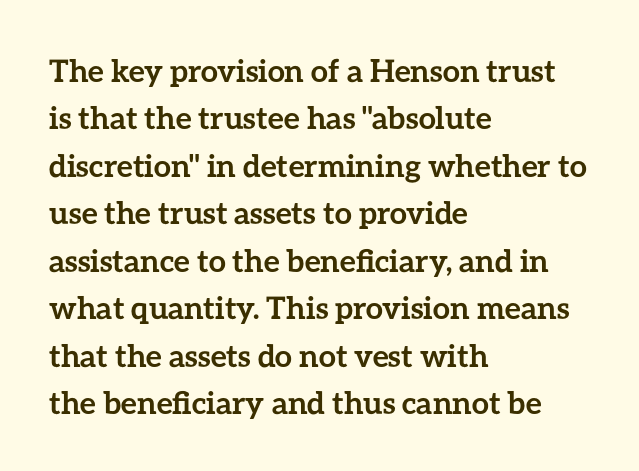
Is the letter spacing exaggerated? No — it looks like the ordinary default. Each new line begins a customary step beneath the previous one. Look at the stroke-to-counter ratio: heavy, a bold. No word sits above an underline. Proportional: the letters do not fall into vertical columns.
